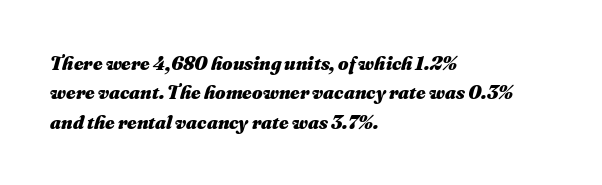
Designer's note — italics engaged. The rows are spaced the way most documents space them. What weight is shown? A full bold with thick strokes. A bare baseline throughout the passage. Does extra space separate the letters? No, they use regular spacing.
